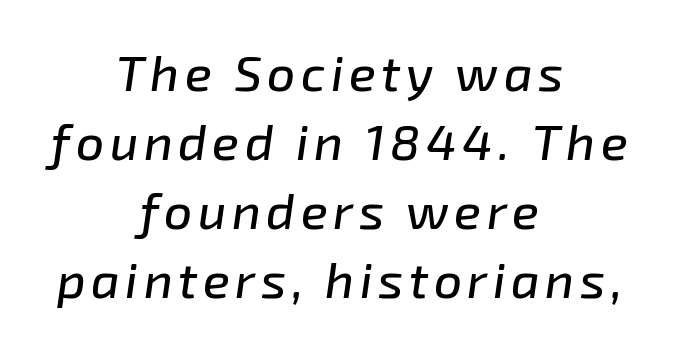
There's an unmistakable incline to the writing here. A clean baseline with only descenders dipping below it. A centered setting, common on invitations and titles, is used for this passage. How would I describe the line gaps? Plain and ordinary. Each letter keeps its own natural width here, so spacing adapts to shape.
